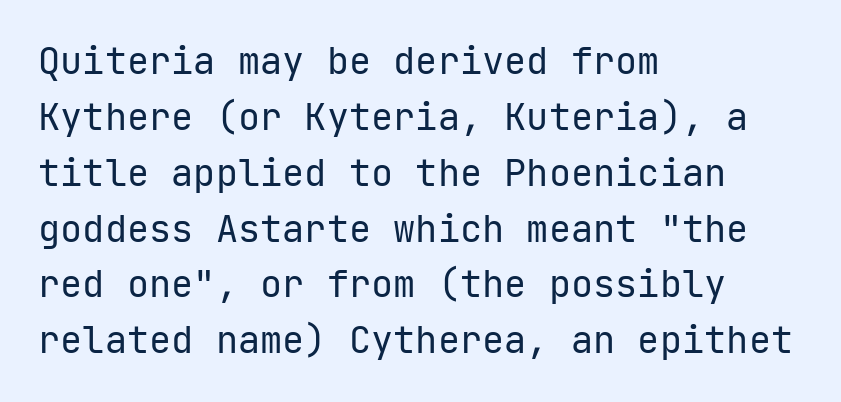
The image shows 37 px regular-weight sans-serif type, upright, monospaced; set left-aligned, normal line spacing (1.51x), normal letter spacing, not underlined; low stroke contrast and a medium x-height.
